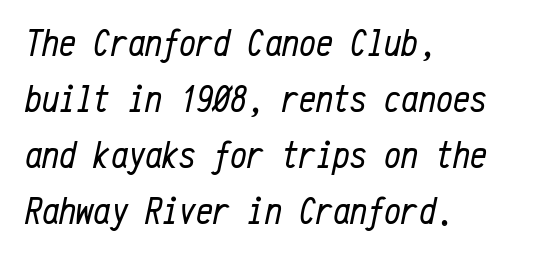
Q: Is the text bold? A: No.
Q: Is the text italic (slanted)? A: Yes, it leans right by about 12 degrees.
Q: Is the text underlined? A: No.
Q: How is the paragraph aligned? A: Left-aligned.
Q: Is the spacing between letters normal or unusually wide? A: Normal.
Q: Is the spacing between lines tight, normal or loose? A: Normal.
Q: Width (condensed, normal, or wide)? A: Condensed.
Q: Stroke contrast? A: Low.
Q: x-height? A: Medium.
Q: Monospaced? A: Yes.
